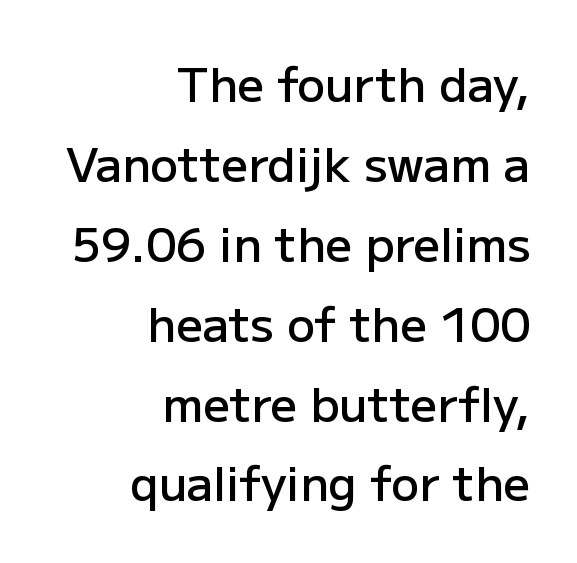
Q: Is the text bold? A: Semi-bold.
Q: Is the text italic (slanted)? A: No, it is upright.
Q: Is the typeface a serif or a sans-serif typeface? A: Sans-serif.
Q: Is the text underlined? A: No.
Q: How is the paragraph aligned? A: Right-aligned.
Q: Is the spacing between letters normal or unusually wide? A: Normal.
Q: Is the spacing between lines tight, normal or loose? A: Normal.
Q: Width (condensed, normal, or wide)? A: Normal.
Q: Stroke contrast? A: Low.
Q: x-height? A: Medium.
Q: Monospaced? A: No.
